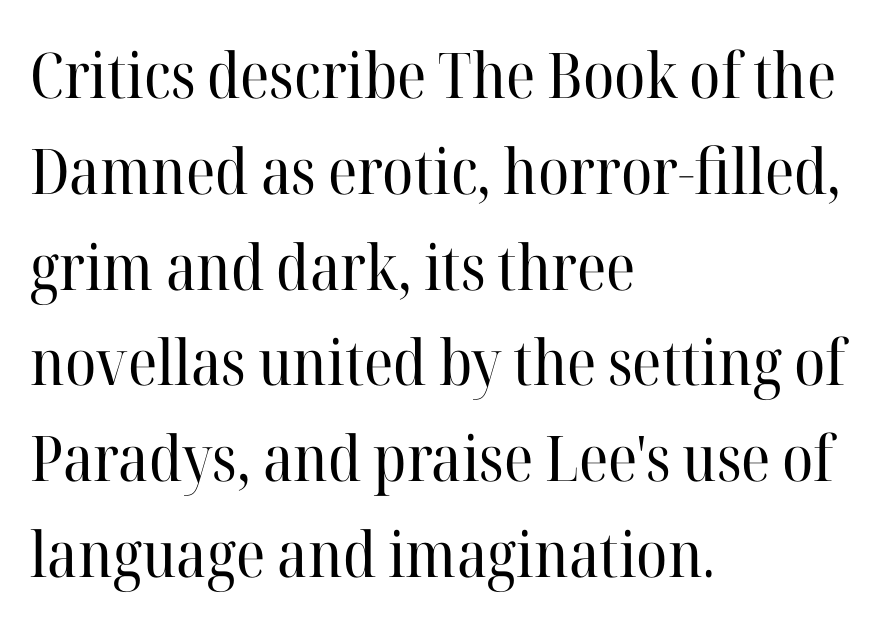
The image shows 63 px regular-weight serif type, upright; set left-aligned, normal line spacing (1.52x), normal letter spacing, not underlined; high stroke contrast and a medium x-height.
